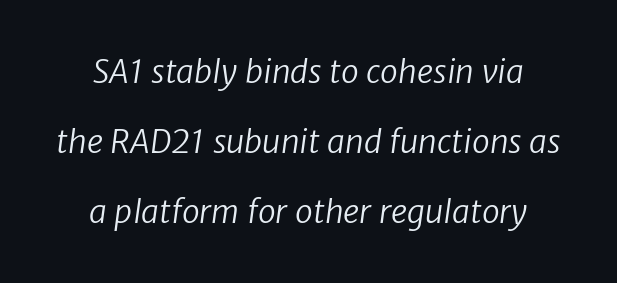
Q: Is the text bold? A: No.
Q: Is the typeface a serif or a sans-serif typeface? A: Sans-serif.
Q: Is the text underlined? A: No.
Q: Is the spacing between letters normal or unusually wide? A: Normal.
Q: Is the spacing between lines tight, normal or loose? A: Loose.
Q: Width (condensed, normal, or wide)? A: Normal.
Q: Stroke contrast? A: Low.
Q: x-height? A: Medium.
Q: Monospaced? A: No.
